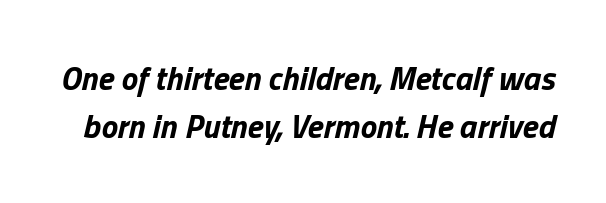
Q: Is the text bold? A: Yes.
Q: Is the text italic (slanted)? A: Yes, it leans right by about 13 degrees.
Q: Is the text underlined? A: No.
Q: Is the spacing between letters normal or unusually wide? A: Normal.
Q: Is the spacing between lines tight, normal or loose? A: Normal.
Q: Width (condensed, normal, or wide)? A: Normal.
Q: Stroke contrast? A: Low.
Q: x-height? A: Medium.
Q: Monospaced? A: No.
